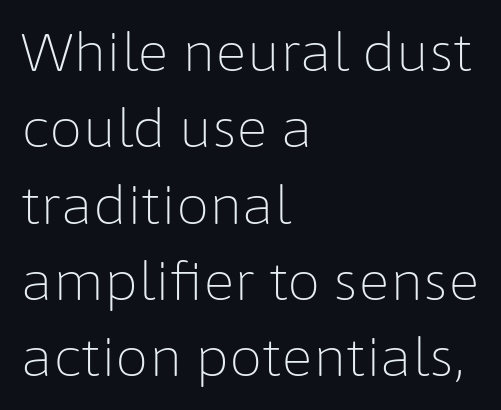
Q: Is the text bold? A: No.
Q: Is the text italic (slanted)? A: No, it is upright.
Q: Is the typeface a serif or a sans-serif typeface? A: Sans-serif.
Q: Is the text underlined? A: No.
Q: How is the paragraph aligned? A: Left-aligned.
Q: Is the spacing between letters normal or unusually wide? A: Normal.
Q: Is the spacing between lines tight, normal or loose? A: Normal.
Q: Width (condensed, normal, or wide)? A: Normal.
Q: Stroke contrast? A: Low.
Q: x-height? A: Medium.
Q: Monospaced? A: No.
